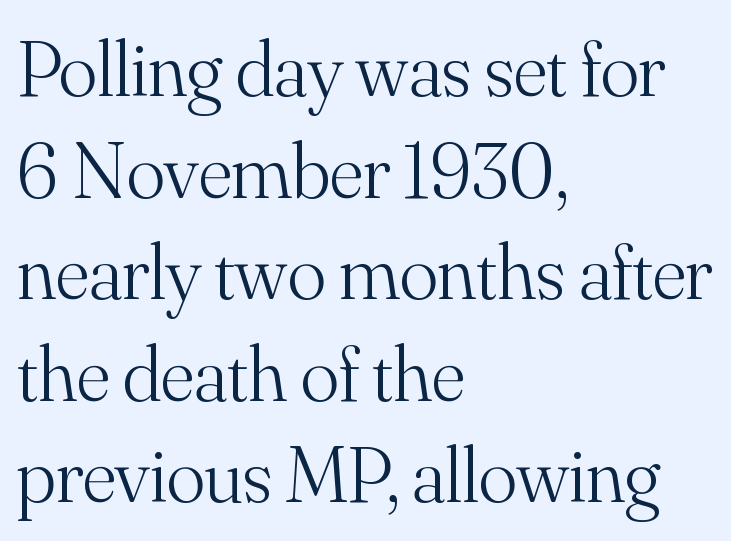
Q: Is the text bold? A: No.
Q: Is the text italic (slanted)? A: No, it is upright.
Q: Is the typeface a serif or a sans-serif typeface? A: Serif.
Q: Is the text underlined? A: No.
Q: How is the paragraph aligned? A: Left-aligned.
Q: Is the spacing between letters normal or unusually wide? A: Normal.
Q: Is the spacing between lines tight, normal or loose? A: Normal.
Q: Width (condensed, normal, or wide)? A: Normal.
Q: Stroke contrast? A: Medium.
Q: x-height? A: Small.
Q: Monospaced? A: No.
